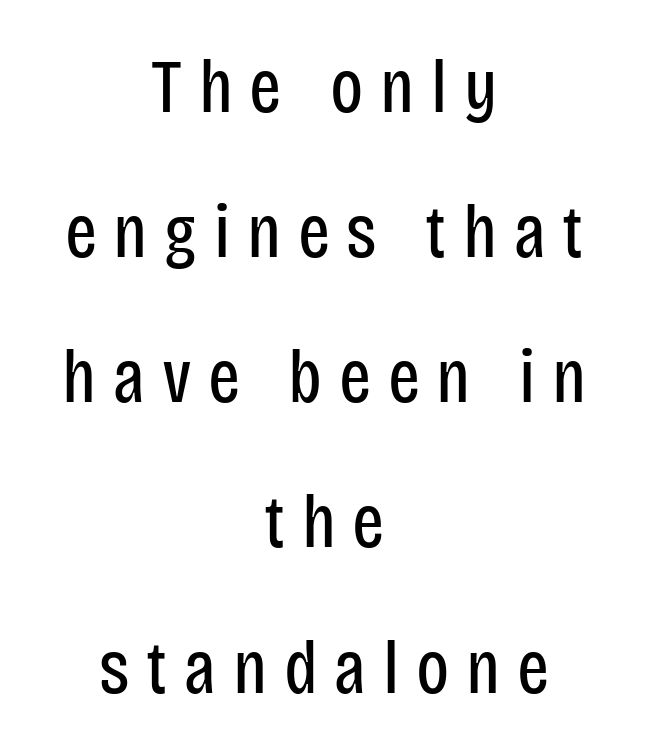
{"serif": "no", "italic": "no", "bold": "no", "weight": "regular", "width": "condensed", "stroke_contrast": "low", "x_height": "large", "monospaced": "no", "underline": "no", "align": "center", "line_spacing": "loose", "line_spacing_ratio": 1.91, "letter_spacing": "wide", "letter_spacing_em": 0.22, "glyph_px": 76}
